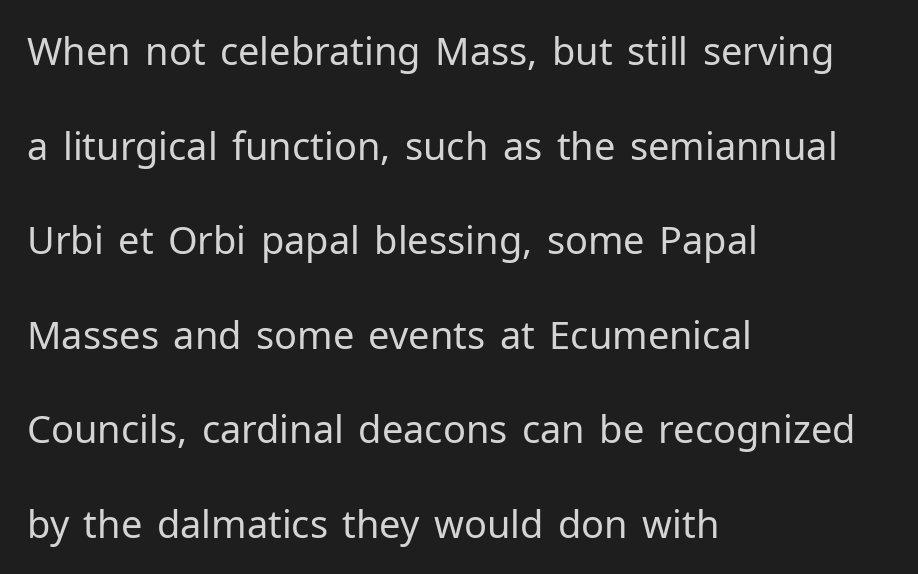
The lines are spread far apart with generous leading. The lettering holds an erect, upright posture throughout. The paragraph has a hard left edge and a soft right edge. Varying glyph widths throughout — classic text-font behaviour.
